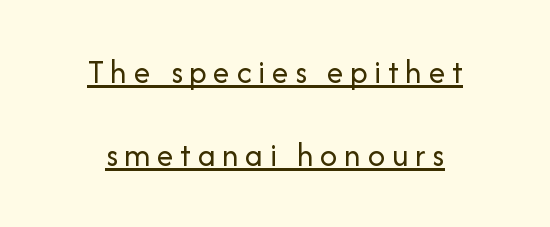
The image shows 34 px regular-weight sans-serif type, upright; set centered, loose line spacing (2.44x), underlined; low stroke contrast and a medium x-height.
